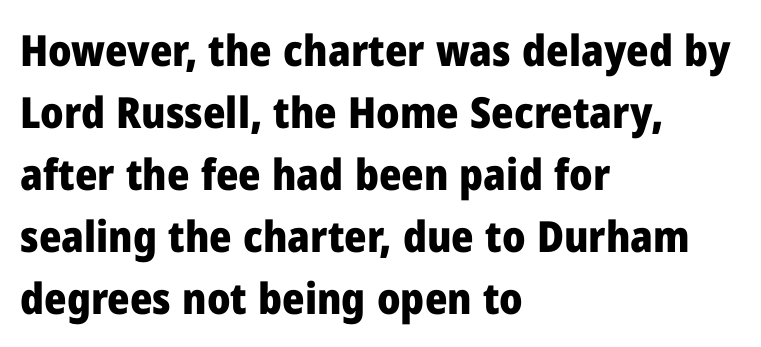
The gaps between neighbouring characters are ordinary and unremarkable. Italic: no, the glyphs are upright roman. Strong, thick strokes mark this as bold type. Normally led — the rows are evenly, conventionally spaced. The rendering uses natural spacing where letterforms have individual widths. These lines stack with their left ends in a neat column.
